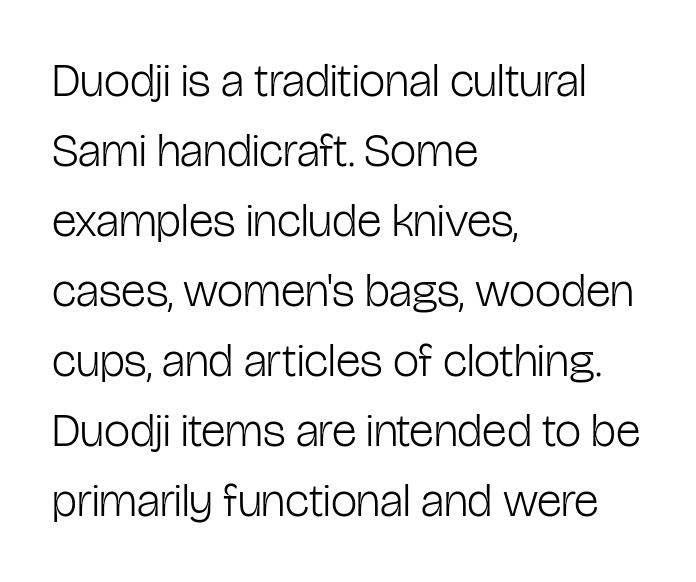
Q: Is the text bold? A: No.
Q: Is the text italic (slanted)? A: No, it is upright.
Q: Is the typeface a serif or a sans-serif typeface? A: Sans-serif.
Q: Is the text underlined? A: No.
Q: How is the paragraph aligned? A: Left-aligned.
Q: Is the spacing between letters normal or unusually wide? A: Normal.
Q: Is the spacing between lines tight, normal or loose? A: Normal.
Q: Width (condensed, normal, or wide)? A: Condensed.
Q: Stroke contrast? A: Low.
Q: x-height? A: Medium.
Q: Monospaced? A: No.
